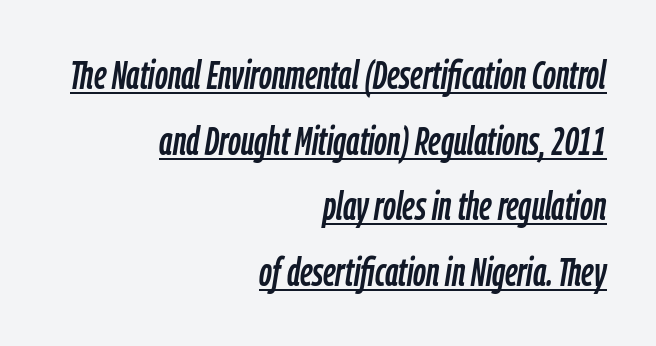
The image shows 40 px condensed type, italic (leaning right); set right-aligned, normal line spacing (1.64x), normal letter spacing, underlined; low stroke contrast and a medium x-height.
